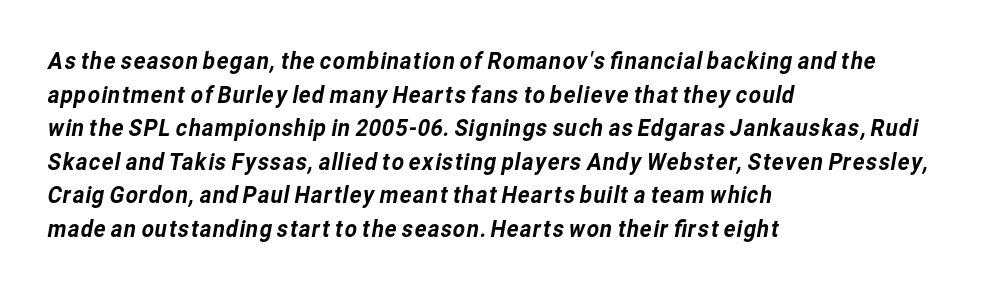
Anything drawn beneath the words? Only blank space. Horizontal bands of white between lines are of average thickness. Compared with typical body copy, the letter spacing here is the same. The setting favours the left margin, as ordinary paragraphs usually do.
